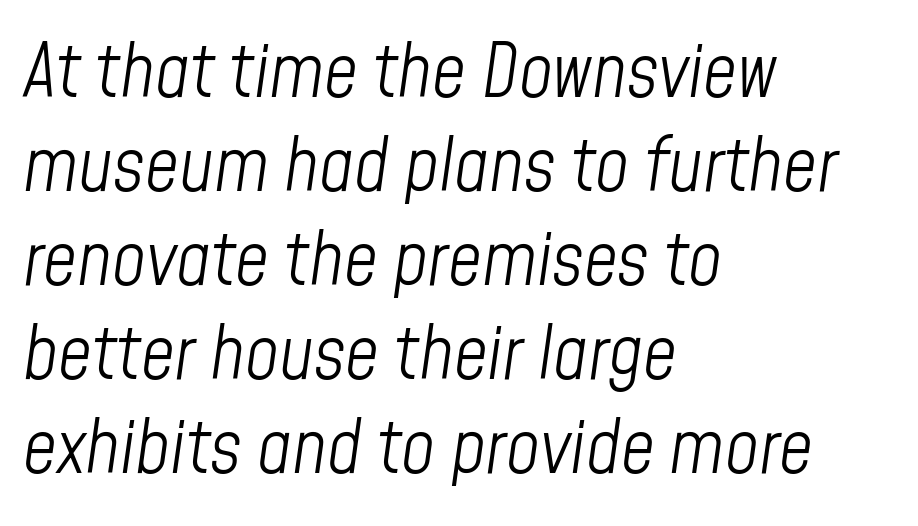
Q: Is the text bold? A: No.
Q: Is the text italic (slanted)? A: Yes, it leans right by about 8 degrees.
Q: Is the text underlined? A: No.
Q: How is the paragraph aligned? A: Left-aligned.
Q: Is the spacing between letters normal or unusually wide? A: Normal.
Q: Is the spacing between lines tight, normal or loose? A: Normal.
Q: Width (condensed, normal, or wide)? A: Condensed.
Q: Stroke contrast? A: Low.
Q: x-height? A: Medium.
Q: Monospaced? A: No.
